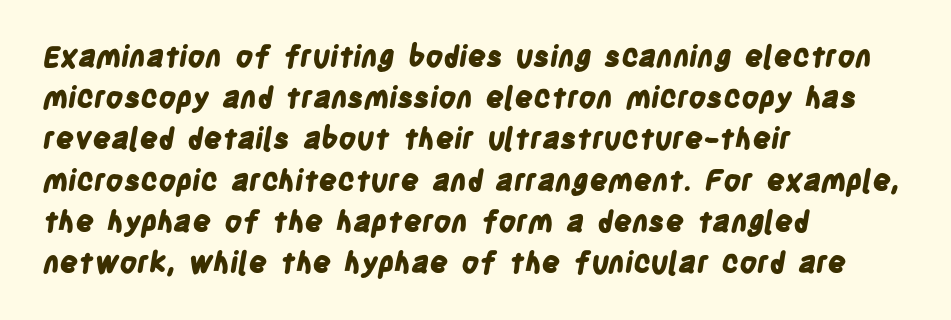
{"serif": "no", "bold": "yes", "weight": "bold", "width": "condensed", "stroke_contrast": "low", "x_height": "large", "monospaced": "no", "underline": "no", "align": "left", "line_spacing": "normal", "line_spacing_ratio": 1.42, "letter_spacing": "normal", "letter_spacing_em": 0.0, "glyph_px": 29}
